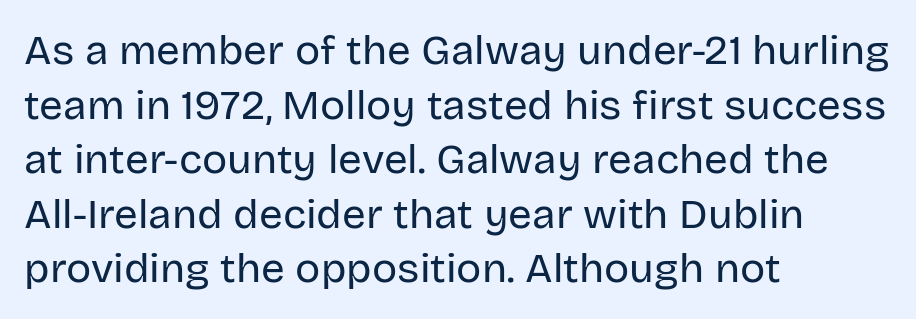
Descenders hang freely into open space. The rendering uses natural spacing where letterforms have individual widths. The lines are quadded left. This rendering employs a face without finishing strokes, i.e., a sans-serif. The lettering holds an erect, upright posture throughout.
